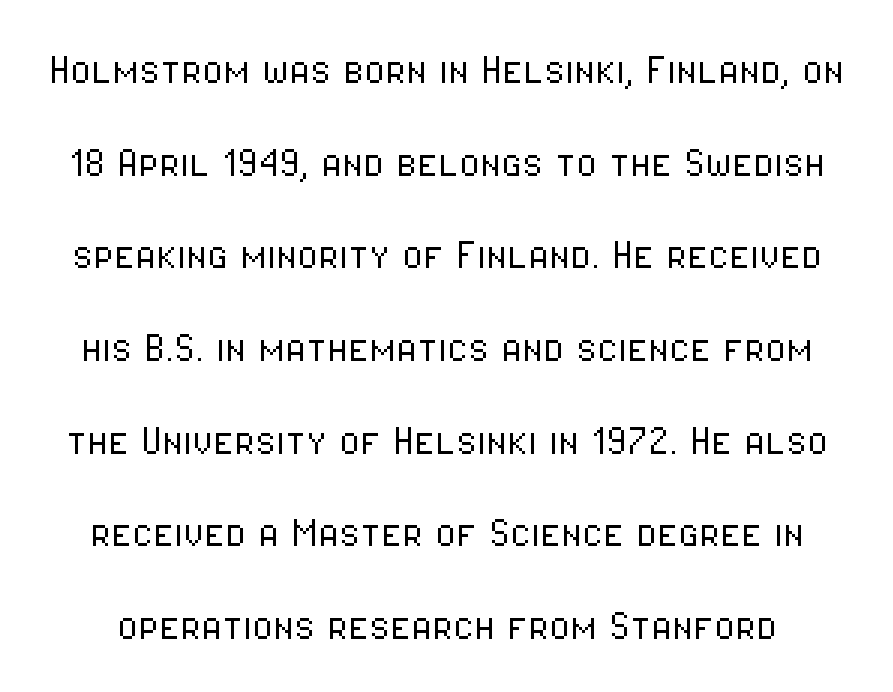
{"serif": "no", "italic": "no", "bold": "no", "weight": "light", "width": "condensed", "stroke_contrast": "low", "x_height": "medium", "monospaced": "no", "underline": "no", "line_spacing": "loose", "line_spacing_ratio": 1.93, "letter_spacing": "normal", "letter_spacing_em": 0.0, "glyph_px": 48}
